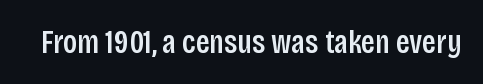
{"serif": "no", "italic": "no", "width": "condensed", "stroke_contrast": "low", "x_height": "large", "monospaced": "no", "underline": "no", "letter_spacing": "normal", "letter_spacing_em": 0.0, "glyph_px": 33}
